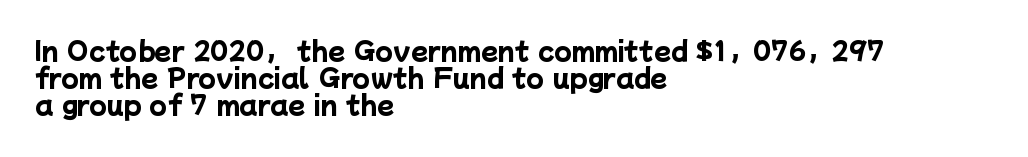
{"bold": "yes", "underline": "no", "align": "left", "line_spacing": "tight", "line_spacing_ratio": 1.08, "letter_spacing": "normal", "letter_spacing_em": 0.0, "glyph_px": 25}
